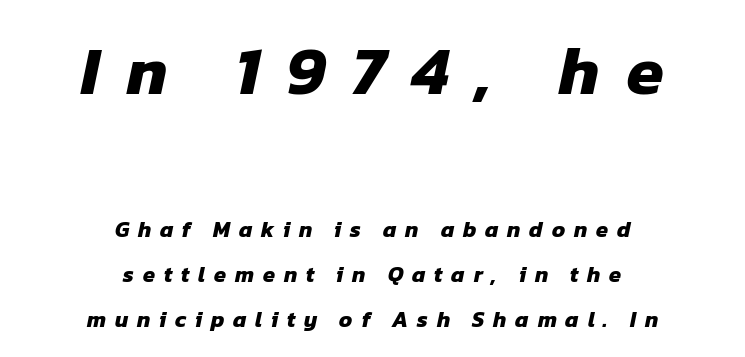
The image shows 67 px heavy sans-serif type; set centered, loose line spacing (2.06x), unusually wide letter spacing (+0.4 em), not underlined; the first (top) block is 3.05x larger; low stroke contrast and a medium x-height.
